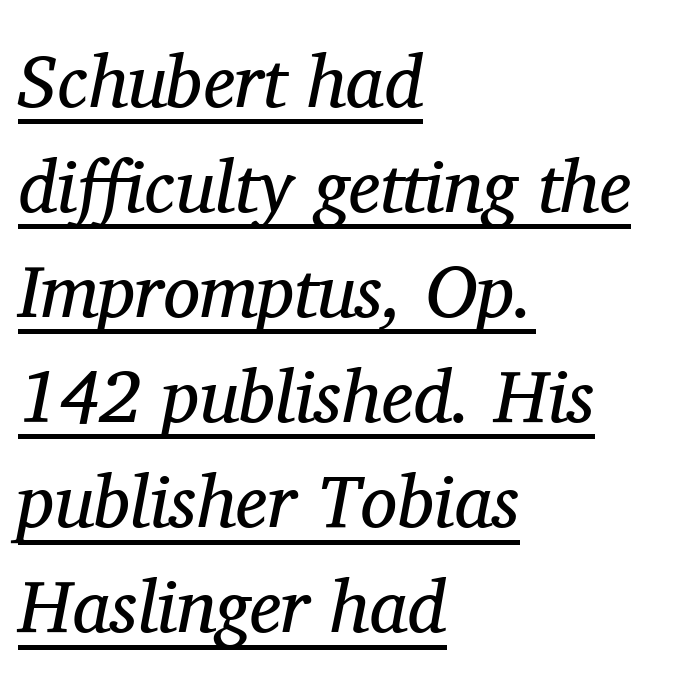
{"serif": "yes", "italic": "yes", "lean": "right", "slant_degrees": 11, "bold": "no", "weight": "regular", "width": "normal", "stroke_contrast": "medium", "x_height": "medium", "monospaced": "no", "underline": "yes", "align": "left", "line_spacing": "normal", "line_spacing_ratio": 1.42, "letter_spacing": "normal", "letter_spacing_em": 0.0, "glyph_px": 74}
